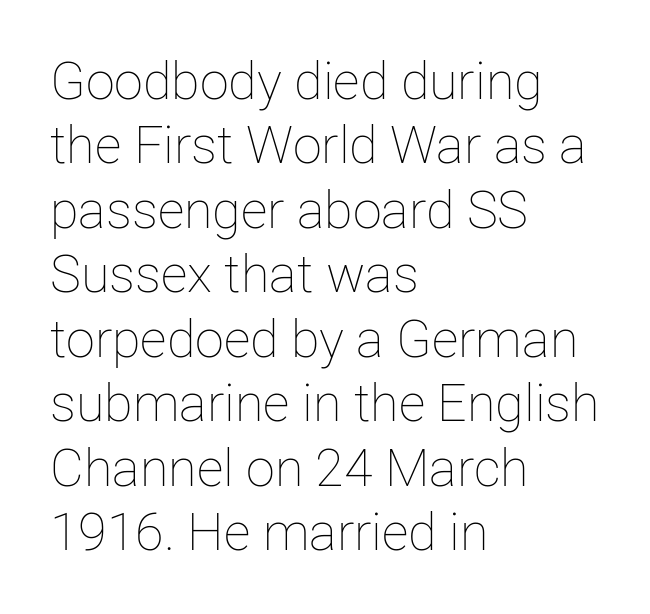
Q: Is the text bold? A: No.
Q: Is the text italic (slanted)? A: No, it is upright.
Q: Is the text underlined? A: No.
Q: How is the paragraph aligned? A: Left-aligned.
Q: Is the spacing between letters normal or unusually wide? A: Normal.
Q: Width (condensed, normal, or wide)? A: Normal.
Q: Stroke contrast? A: Low.
Q: x-height? A: Medium.
Q: Monospaced? A: No.
